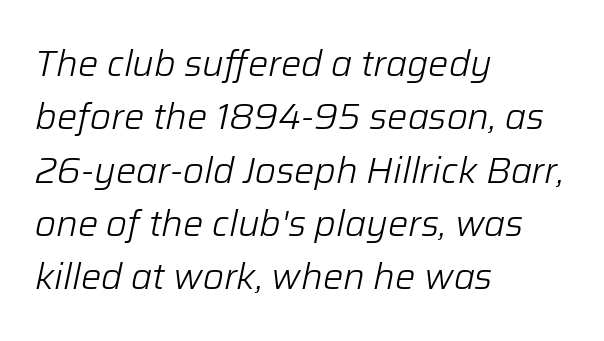
The image shows 36 px light type, italic (leaning right); set left-aligned, normal line spacing (1.48x), normal letter spacing, not underlined; low stroke contrast and a medium x-height.
